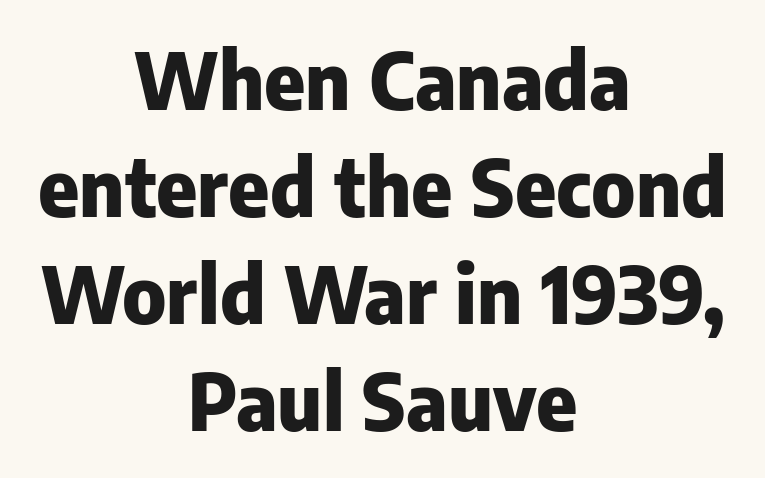
The image shows 78 px heavy sans-serif type, upright; set centered, normal line spacing (1.37x), normal letter spacing, not underlined; low stroke contrast and a medium x-height.
